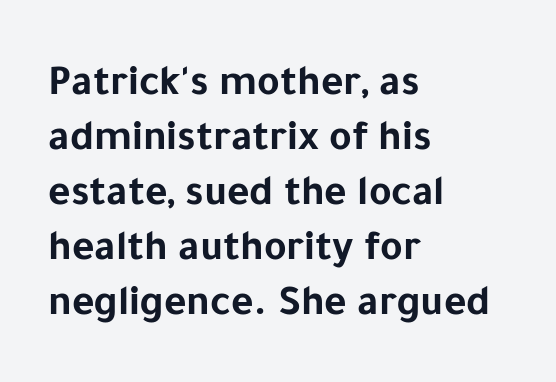
The image shows 43 px bold sans-serif type, upright; set left-aligned, normal line spacing (1.28x), normal letter spacing, not underlined; low stroke contrast and a medium x-height.
